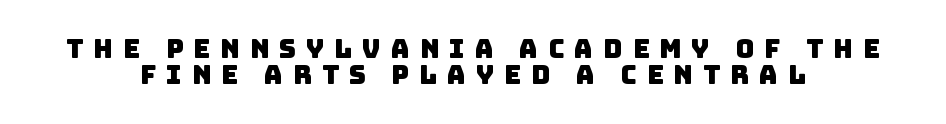
{"underline": "no", "align": "center", "line_spacing": "tight", "line_spacing_ratio": 1.01, "letter_spacing": "wide", "letter_spacing_em": 0.38, "glyph_px": 26}
